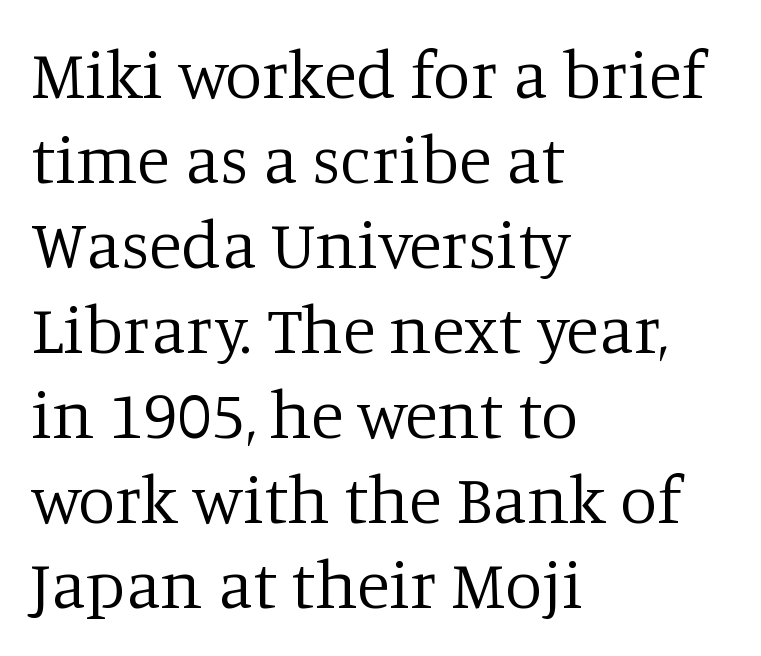
The image shows 68 px regular-weight serif type, upright; set left-aligned, normal line spacing (1.25x), normal letter spacing, not underlined; low stroke contrast and a large x-height.
